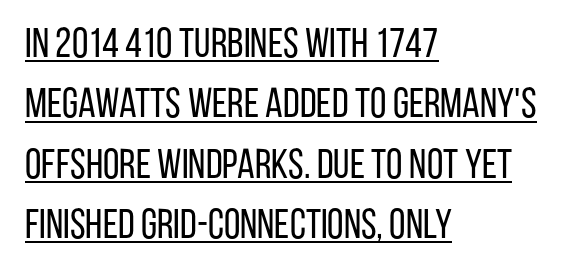
{"serif": "no", "italic": "no", "bold": "no", "weight": "regular", "width": "condensed", "stroke_contrast": "low", "x_height": "large", "monospaced": "no", "underline": "yes", "align": "left", "line_spacing": "normal", "line_spacing_ratio": 1.44, "letter_spacing": "normal", "letter_spacing_em": 0.0, "glyph_px": 42}
